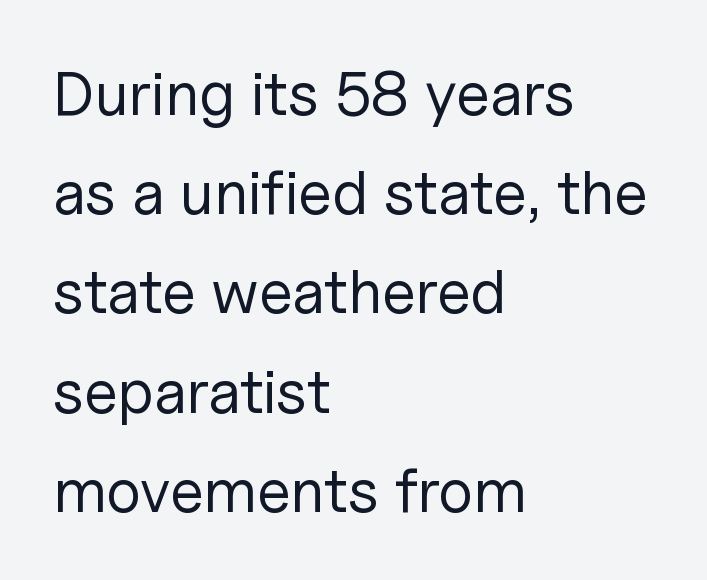
Horizontal alignment here is leftward, the default for most running prose. The typography opts for an upright posture over an oblique one. Evenly set lines give the paragraph a standard silhouette. Proportional: the letters do not fall into vertical columns. Typographically, this falls in the sans-serif category. Tracking value appears to be zero — textbook default spacing.
